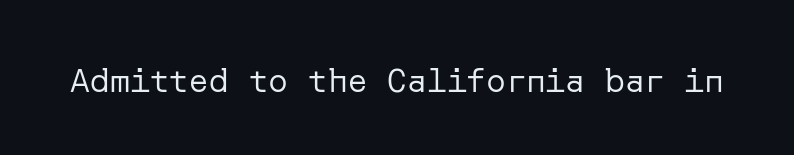
{"serif": "no", "italic": "no", "bold": "no", "weight": "regular", "width": "normal", "stroke_contrast": "low", "x_height": "medium", "underline": "no", "letter_spacing": "normal", "letter_spacing_em": 0.0, "glyph_px": 33}
